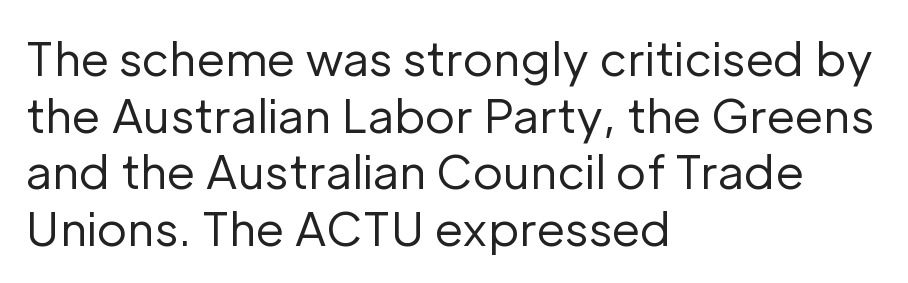
{"serif": "no", "italic": "no", "bold": "no", "weight": "regular", "width": "normal", "stroke_contrast": "low", "x_height": "medium", "monospaced": "no", "underline": "no", "align": "left", "line_spacing_ratio": 1.23, "letter_spacing": "normal", "letter_spacing_em": 0.0, "glyph_px": 46}
